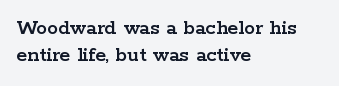
{"italic": "no", "underline": "no", "align": "left", "line_spacing": "normal", "line_spacing_ratio": 1.25, "letter_spacing": "normal", "letter_spacing_em": 0.0, "glyph_px": 22}
